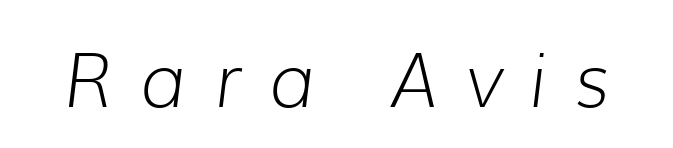
The image shows 75 px light type, italic (leaning right); set unusually wide letter spacing (+0.36 em), not underlined; low stroke contrast and a medium x-height.
